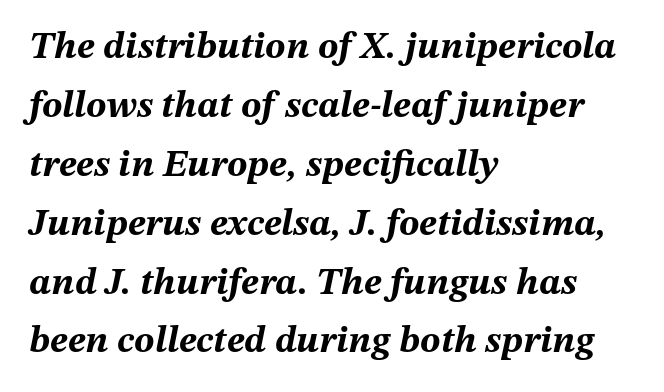
This sample is left-justified, so line endings fall wherever the words run out. The specimen omits any rule beneath the text block's lines. The specimen reads as italic at a glance. This is heavy type, rendered in bold. Character widths vary here, with narrow letters taking less room than wide ones.
